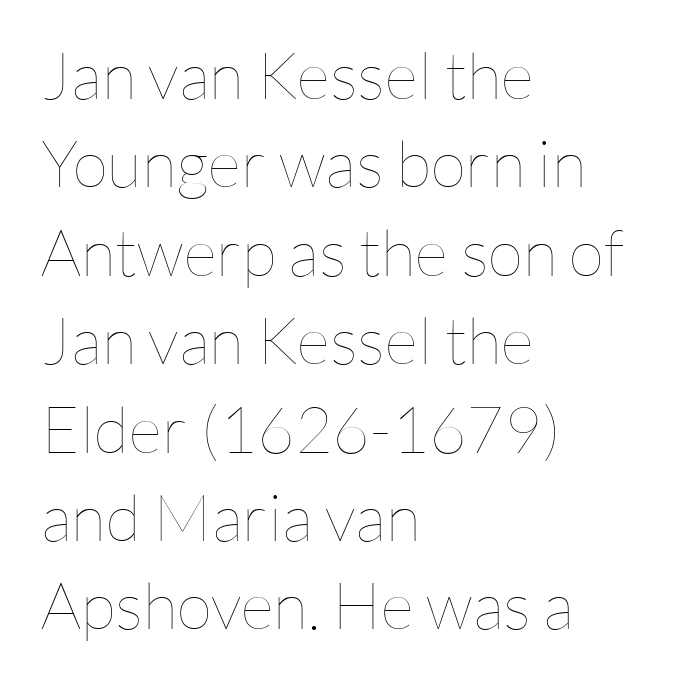
{"italic": "no", "bold": "no", "weight": "thin", "width": "normal", "stroke_contrast": "low", "x_height": "medium", "monospaced": "no", "underline": "no", "align": "left", "line_spacing": "normal", "line_spacing_ratio": 1.36, "letter_spacing": "normal", "letter_spacing_em": 0.0, "glyph_px": 65}
